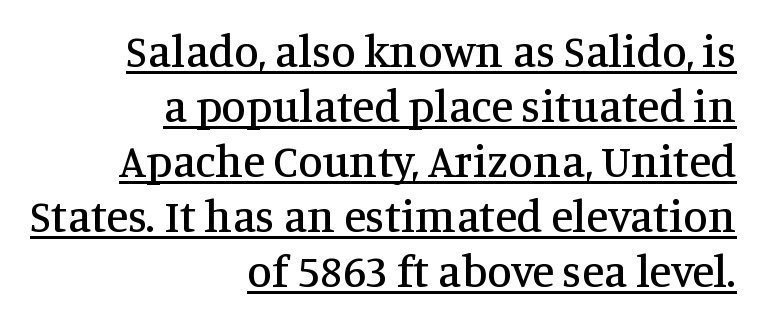
{"serif": "yes", "italic": "no", "width": "normal", "stroke_contrast": "medium", "x_height": "large", "monospaced": "no", "underline": "yes", "align": "right", "line_spacing_ratio": 1.22, "letter_spacing": "normal", "letter_spacing_em": 0.0, "glyph_px": 45}
